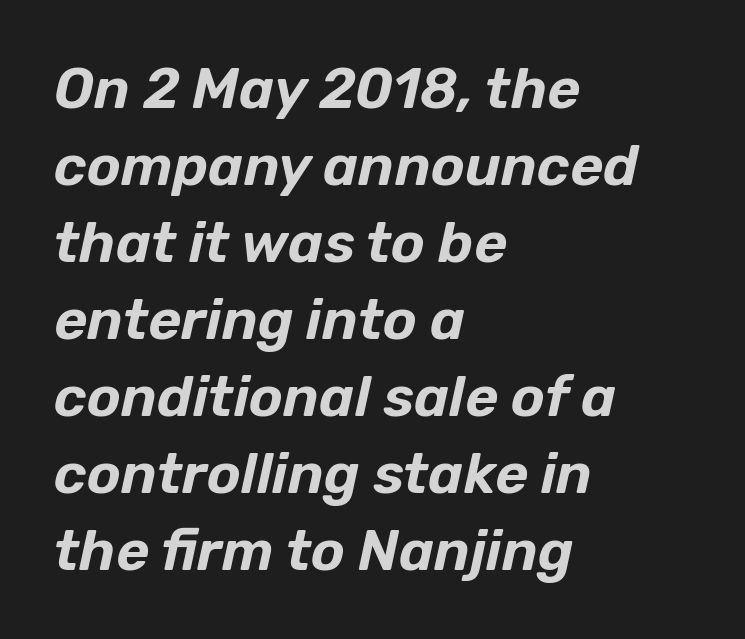
The image shows 57 px text type, italic (leaning right); set left-aligned, normal line spacing (1.35x), normal letter spacing, not underlined; low stroke contrast and a medium x-height.
